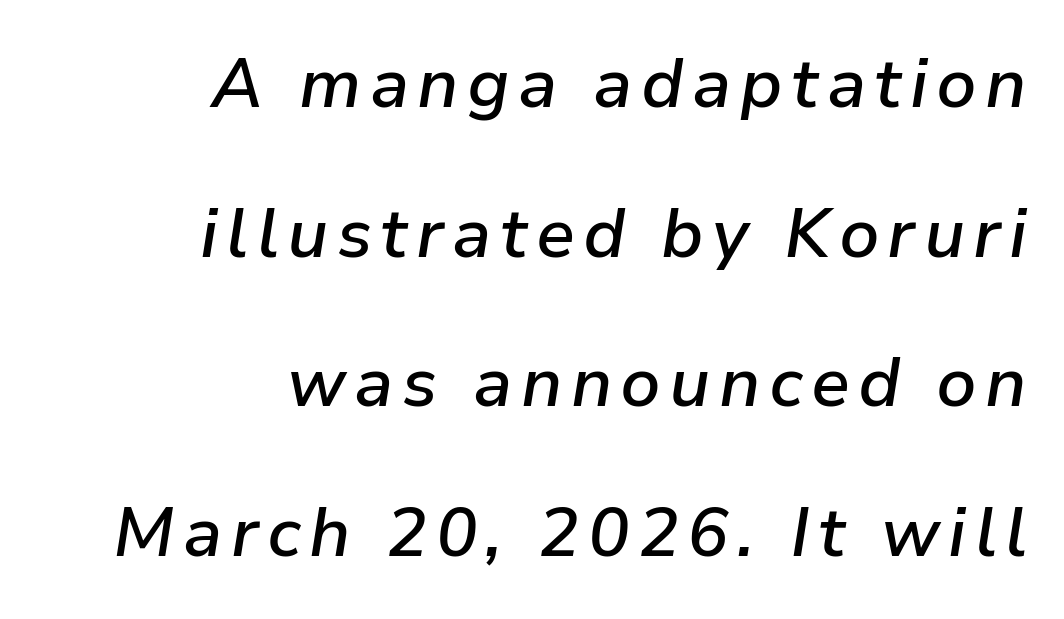
These lines carry some extra weight — a demibold, not a full bold. This sample is right-justified, so line beginnings fall wherever the words allow. Leading: increased. Think of a printed novel: that variable character pitch is what you see here.
